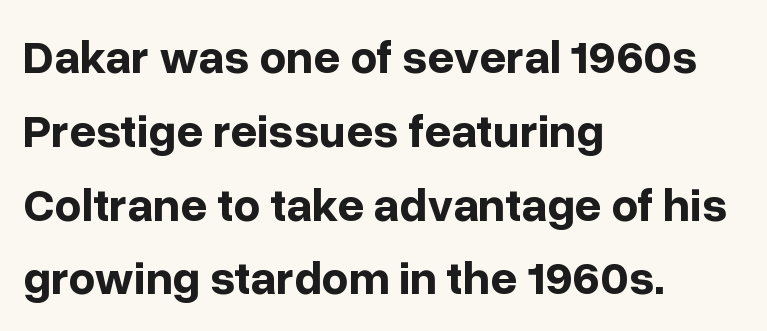
Q: Is the text bold? A: Yes.
Q: Is the text italic (slanted)? A: No, it is upright.
Q: Is the typeface a serif or a sans-serif typeface? A: Sans-serif.
Q: Is the text underlined? A: No.
Q: How is the paragraph aligned? A: Left-aligned.
Q: Is the spacing between letters normal or unusually wide? A: Normal.
Q: Is the spacing between lines tight, normal or loose? A: Normal.
Q: Width (condensed, normal, or wide)? A: Normal.
Q: Stroke contrast? A: Low.
Q: x-height? A: Medium.
Q: Monospaced? A: No.
